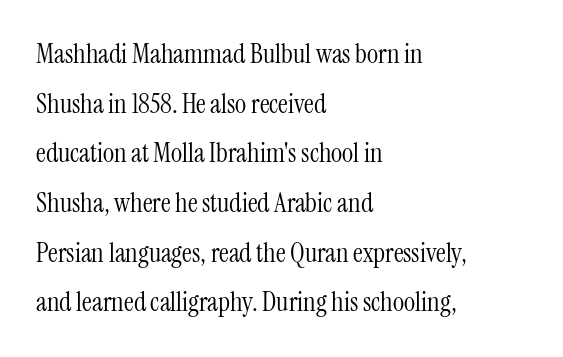
Q: Is the text bold? A: No.
Q: Is the text italic (slanted)? A: No, it is upright.
Q: Is the text underlined? A: No.
Q: How is the paragraph aligned? A: Left-aligned.
Q: Is the spacing between letters normal or unusually wide? A: Normal.
